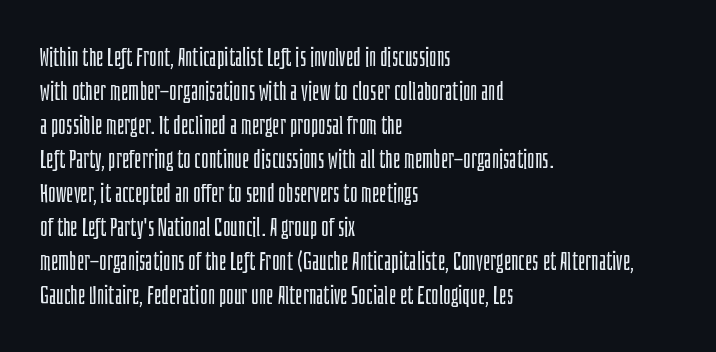
The image shows 26 px text type, upright; set left-aligned, normal line spacing (1.31x), normal letter spacing, not underlined.
